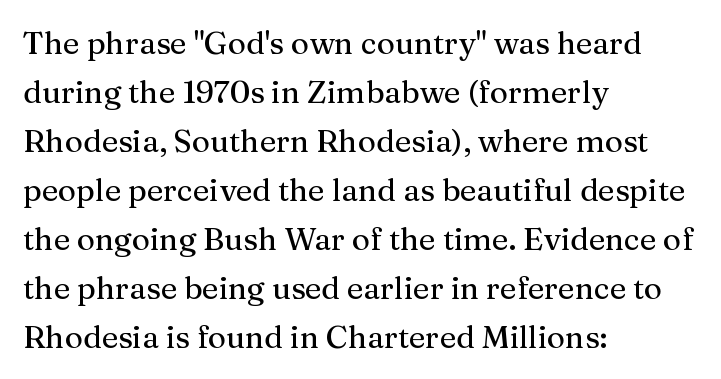
Q: Is the text italic (slanted)? A: No, it is upright.
Q: Is the typeface a serif or a sans-serif typeface? A: Serif.
Q: Is the text underlined? A: No.
Q: How is the paragraph aligned? A: Left-aligned.
Q: Is the spacing between letters normal or unusually wide? A: Normal.
Q: Is the spacing between lines tight, normal or loose? A: Normal.
Q: Width (condensed, normal, or wide)? A: Normal.
Q: Stroke contrast? A: Medium.
Q: x-height? A: Medium.
Q: Monospaced? A: No.
